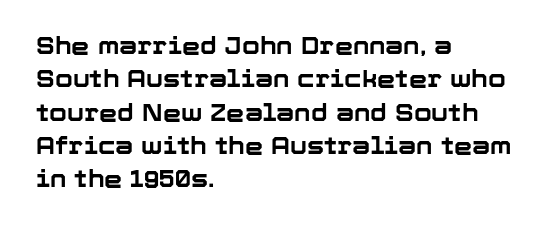
{"italic": "no", "bold": "yes", "underline": "no", "align": "left", "line_spacing": "normal", "line_spacing_ratio": 1.45, "letter_spacing": "normal", "letter_spacing_em": 0.0, "glyph_px": 23}
